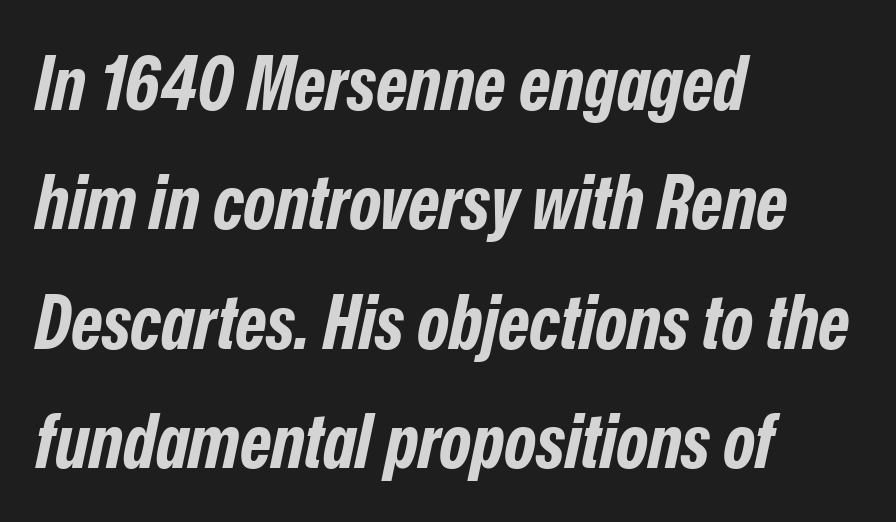
Q: Is the text bold? A: Yes.
Q: Is the text italic (slanted)? A: Yes, it leans right by about 12 degrees.
Q: Is the text underlined? A: No.
Q: How is the paragraph aligned? A: Left-aligned.
Q: Is the spacing between letters normal or unusually wide? A: Normal.
Q: Is the spacing between lines tight, normal or loose? A: Normal.
Q: Width (condensed, normal, or wide)? A: Condensed.
Q: Stroke contrast? A: Low.
Q: x-height? A: Medium.
Q: Monospaced? A: No.
